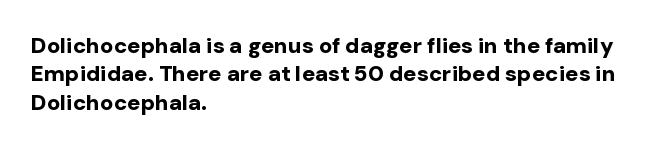
{"italic": "no", "bold": "yes", "underline": "no", "align": "left", "line_spacing": "normal", "line_spacing_ratio": 1.29, "letter_spacing": "normal", "letter_spacing_em": 0.0, "glyph_px": 22}
